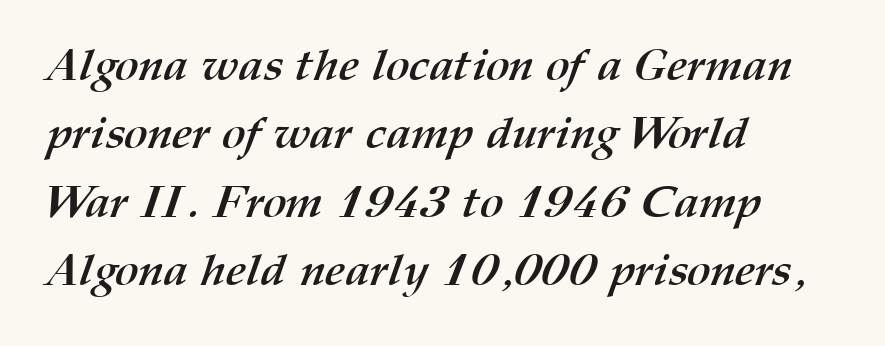
Q: Is the text bold? A: Yes.
Q: Is the text underlined? A: No.
Q: How is the paragraph aligned? A: Left-aligned.
Q: Is the spacing between letters normal or unusually wide? A: Normal.
Q: Is the spacing between lines tight, normal or loose? A: Normal.
Q: Width (condensed, normal, or wide)? A: Normal.
Q: Stroke contrast? A: Medium.
Q: x-height? A: Medium.
Q: Monospaced? A: No.
